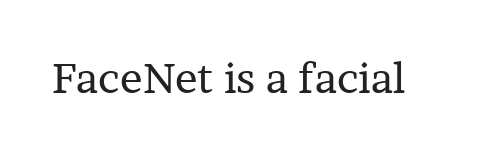
Q: Is the text bold? A: No.
Q: Is the text italic (slanted)? A: No, it is upright.
Q: Is the typeface a serif or a sans-serif typeface? A: Serif.
Q: Is the text underlined? A: No.
Q: Is the spacing between letters normal or unusually wide? A: Normal.
Q: Width (condensed, normal, or wide)? A: Normal.
Q: Stroke contrast? A: Low.
Q: x-height? A: Medium.
Q: Monospaced? A: No.
